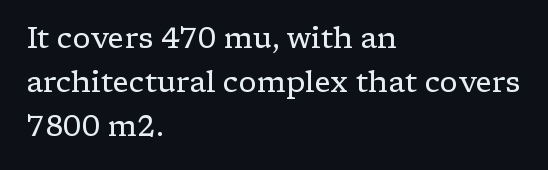
Q: Is the text bold? A: No.
Q: Is the text italic (slanted)? A: No, it is upright.
Q: Is the typeface a serif or a sans-serif typeface? A: Serif.
Q: Is the text underlined? A: No.
Q: How is the paragraph aligned? A: Left-aligned.
Q: Is the spacing between letters normal or unusually wide? A: Normal.
Q: Is the spacing between lines tight, normal or loose? A: Normal.
Q: Width (condensed, normal, or wide)? A: Wide.
Q: Stroke contrast? A: Low.
Q: x-height? A: Medium.
Q: Monospaced? A: No.
